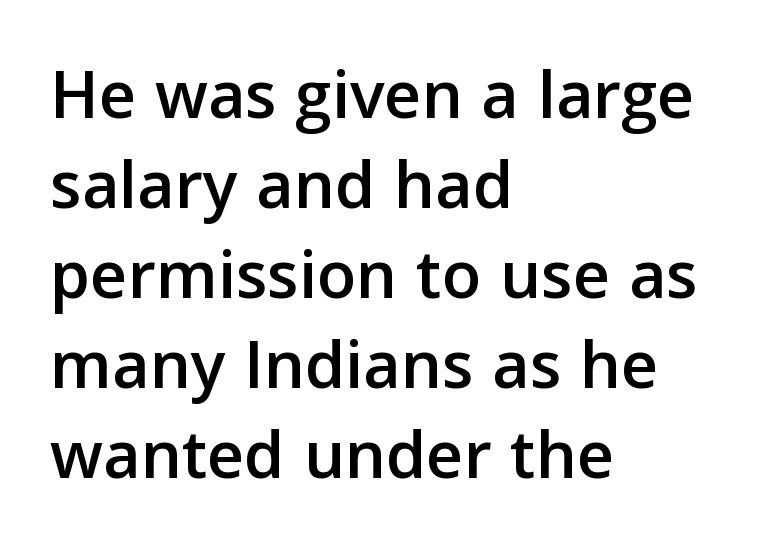
{"serif": "no", "italic": "no", "width": "normal", "stroke_contrast": "low", "x_height": "medium", "monospaced": "no", "underline": "no", "align": "left", "line_spacing": "normal", "line_spacing_ratio": 1.25, "letter_spacing": "normal", "letter_spacing_em": 0.0, "glyph_px": 72}
